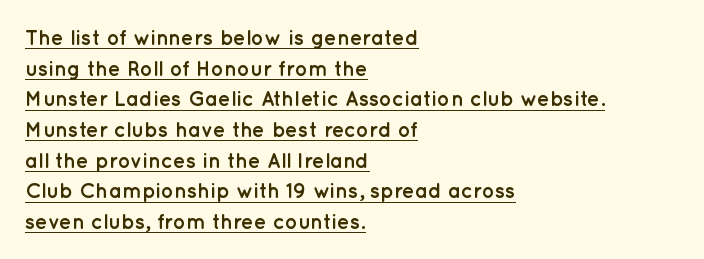
Heft: maximum for text — a bold. Line beginnings align vertically; line endings do not. The string is rendered with underlining switched on. Horizontal bands of white between lines are of average thickness. Posture: upright roman.
